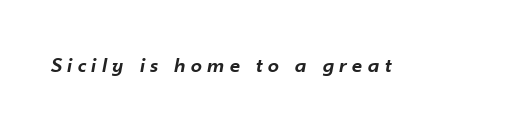
{"italic": "yes", "lean": "right", "slant_degrees": 10, "bold": "semi", "underline": "no", "letter_spacing": "wide", "letter_spacing_em": 0.25, "glyph_px": 22}
